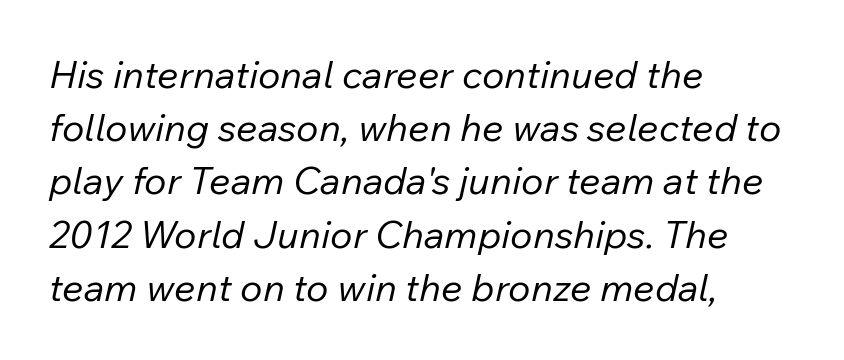
Q: Is the text bold? A: No.
Q: Is the text italic (slanted)? A: Yes, it leans right by about 12 degrees.
Q: Is the text underlined? A: No.
Q: How is the paragraph aligned? A: Left-aligned.
Q: Is the spacing between letters normal or unusually wide? A: Normal.
Q: Is the spacing between lines tight, normal or loose? A: Normal.
Q: Width (condensed, normal, or wide)? A: Normal.
Q: Stroke contrast? A: Low.
Q: x-height? A: Medium.
Q: Monospaced? A: No.
